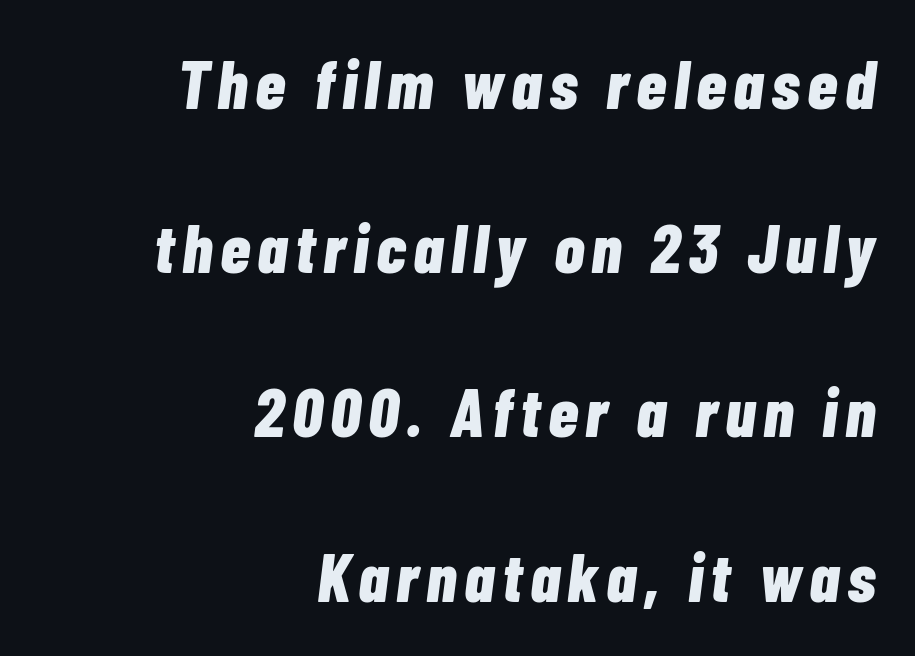
Q: Is the text bold? A: Yes.
Q: Is the text italic (slanted)? A: Yes, it leans right by about 7 degrees.
Q: Is the text underlined? A: No.
Q: How is the paragraph aligned? A: Right-aligned.
Q: Is the spacing between lines tight, normal or loose? A: Loose.
Q: Width (condensed, normal, or wide)? A: Condensed.
Q: Stroke contrast? A: Low.
Q: x-height? A: Medium.
Q: Monospaced? A: No.
